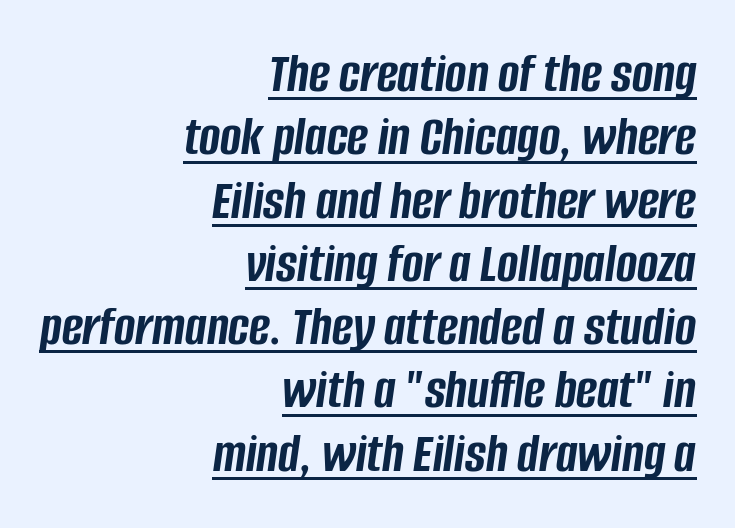
The image shows 57 px semibold, condensed type, italic (leaning right); set right-aligned, tight line spacing (1.11x), normal letter spacing, underlined; low stroke contrast and a large x-height.
